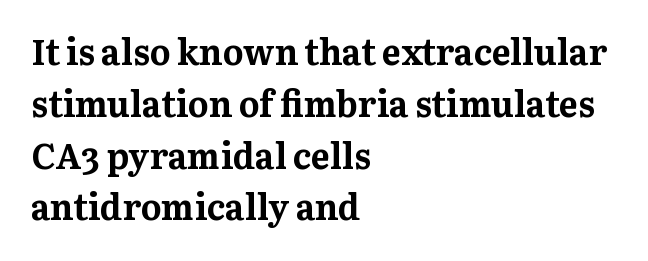
The image shows 35 px bold serif type, upright; set left-aligned, normal line spacing (1.48x), normal letter spacing, not underlined; medium stroke contrast and a medium x-height.
